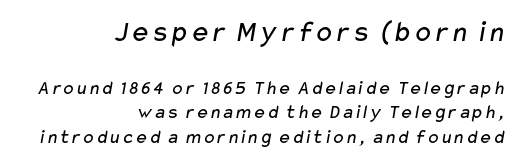
Q: Is the text bold? A: No.
Q: Is the typeface a serif or a sans-serif typeface? A: Sans-serif.
Q: Is the text underlined? A: No.
Q: How is the paragraph aligned? A: Right-aligned.
Q: Is the spacing between letters normal or unusually wide? A: Normal.
Q: Which block of text is set in a larger size, the first (top) or the second (bottom)? A: The first (top) one.
Q: Width (condensed, normal, or wide)? A: Wide.
Q: Stroke contrast? A: Low.
Q: x-height? A: Medium.
Q: Monospaced? A: No.
